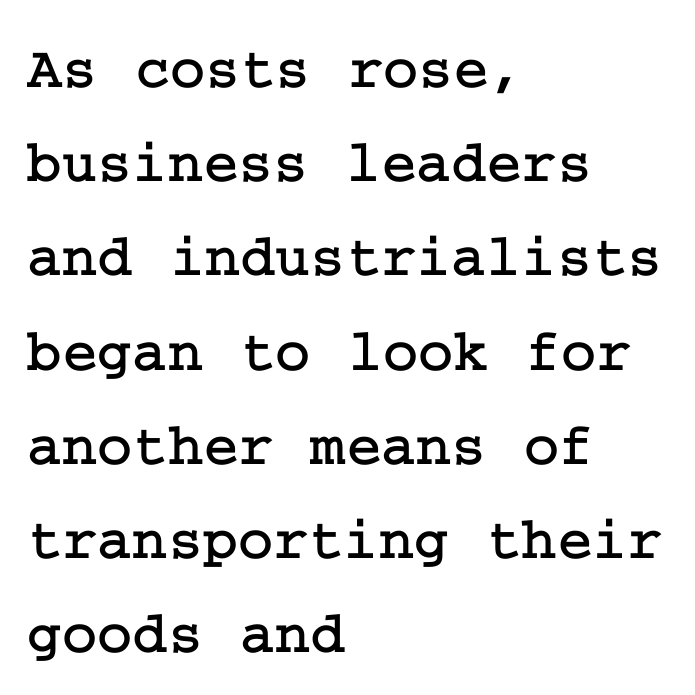
Q: Is the text italic (slanted)? A: No, it is upright.
Q: Is the typeface a serif or a sans-serif typeface? A: Serif.
Q: Is the text underlined? A: No.
Q: How is the paragraph aligned? A: Left-aligned.
Q: Is the spacing between letters normal or unusually wide? A: Normal.
Q: Is the spacing between lines tight, normal or loose? A: Normal.
Q: Width (condensed, normal, or wide)? A: Normal.
Q: Stroke contrast? A: Low.
Q: x-height? A: Medium.
